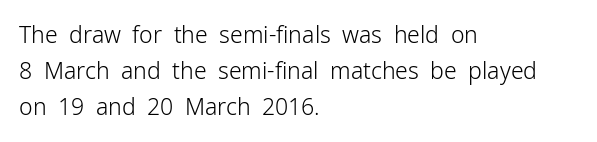
The image shows 23 px text type, upright; set left-aligned, normal line spacing (1.57x), normal letter spacing, not underlined.
